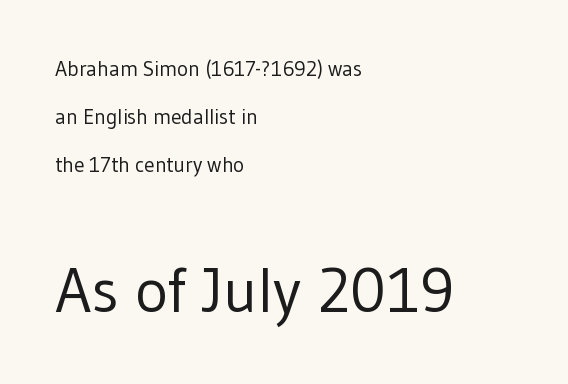
The image shows 63 px regular-weight sans-serif type, upright; set left-aligned, loose line spacing (2.29x), normal letter spacing, not underlined; the second (bottom) block is 3.0x larger; low stroke contrast and a medium x-height.
